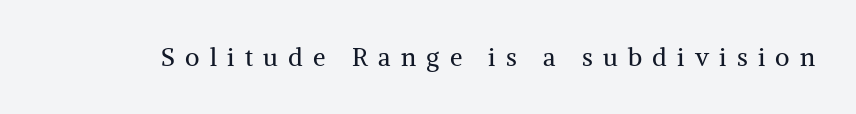
The typeface has the unassuming heft of standard copy or less. Glance below the letters and you will spot only blank space. Look at the tracking — it's clearly loosened, letters drifting apart. Posture: upright roman.
